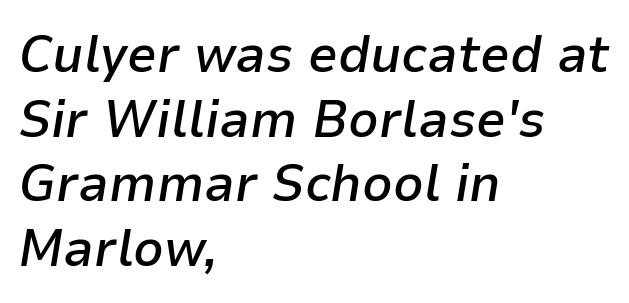
The image shows 53 px semibold type, italic (leaning right); set left-aligned, line spacing 1.22x, normal letter spacing, not underlined; low stroke contrast and a medium x-height.
